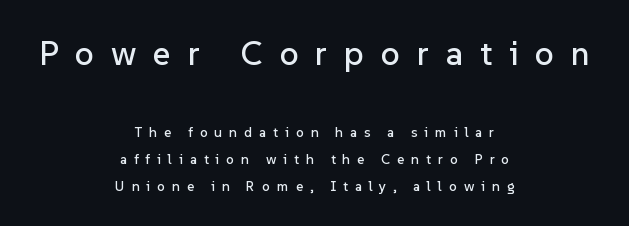
Is there any slant? The stems are plumb. The line texture is sparse and dotted thanks to wide tracking. This sample is center-justified, so both line endings float freely. The strip under each line holds only bare page. Character size in the leading block exceeds that of the trailing block.
